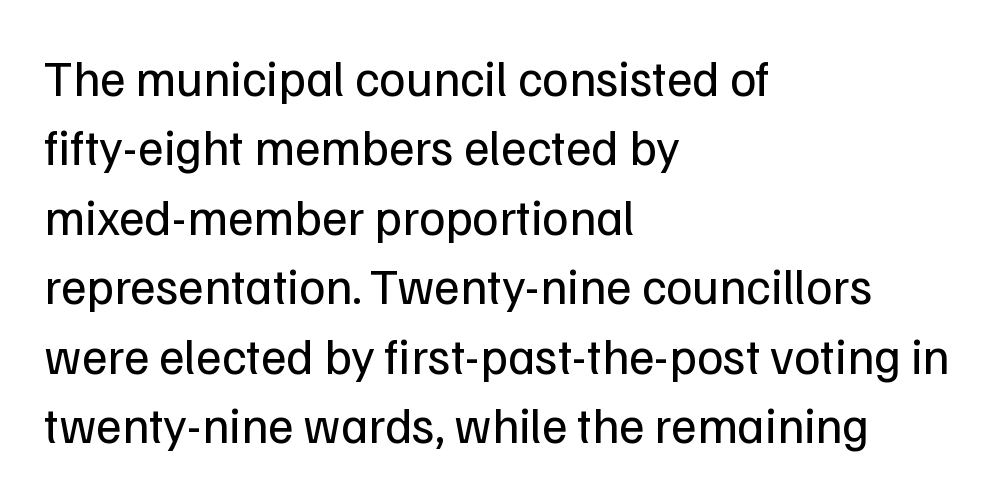
The image shows 50 px regular-weight sans-serif type, upright; set left-aligned, normal line spacing (1.39x), normal letter spacing, not underlined; low stroke contrast and a medium x-height.
